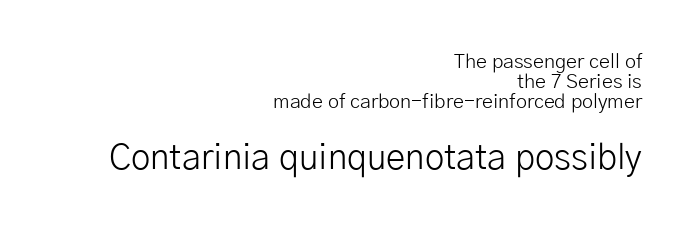
{"serif": "no", "italic": "no", "bold": "no", "weight": "light", "width": "normal", "stroke_contrast": "low", "x_height": "medium", "monospaced": "no", "underline": "no", "align": "right", "line_spacing": "tight", "line_spacing_ratio": 1.01, "letter_spacing": "normal", "letter_spacing_em": 0.0, "larger_block": "second", "size_ratio": 1.75, "glyph_px": 35}
